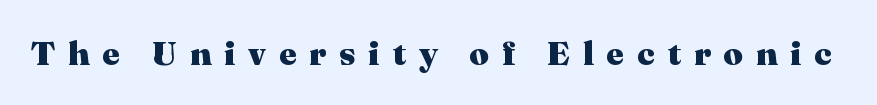
{"serif": "yes", "italic": "no", "bold": "yes", "weight": "heavy", "width": "normal", "stroke_contrast": "medium", "x_height": "medium", "monospaced": "no", "underline": "no", "letter_spacing": "wide", "letter_spacing_em": 0.38, "glyph_px": 34}
